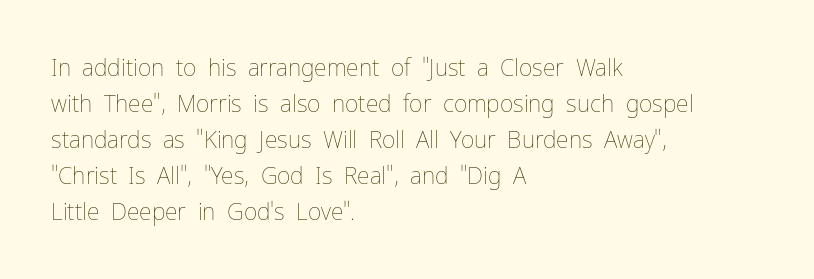
Nothing unusual about the tracking: characters are spaced as the font intends. The typesetter chose a ragged-right arrangement here. Vertical strokes here are truly vertical. In terms of leading, this rendering sits right in the middle.
